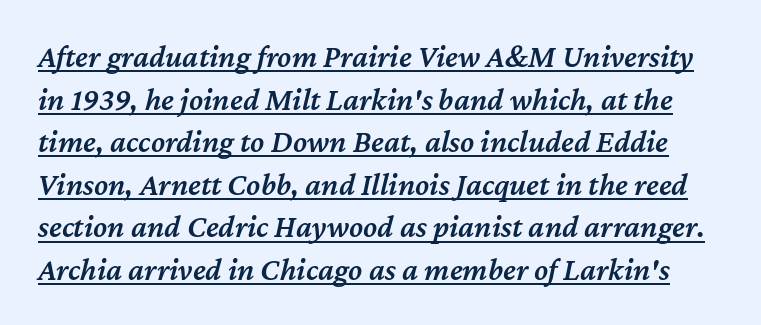
The image shows 32 px semibold type, italic (leaning right); set normal line spacing (1.33x), normal letter spacing, underlined; medium stroke contrast and a medium x-height.
